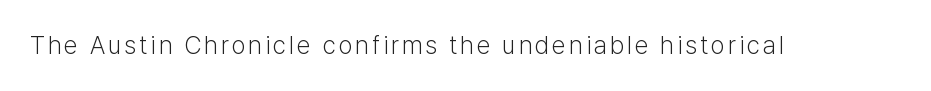
{"italic": "no", "bold": "no", "underline": "no", "glyph_px": 25}
